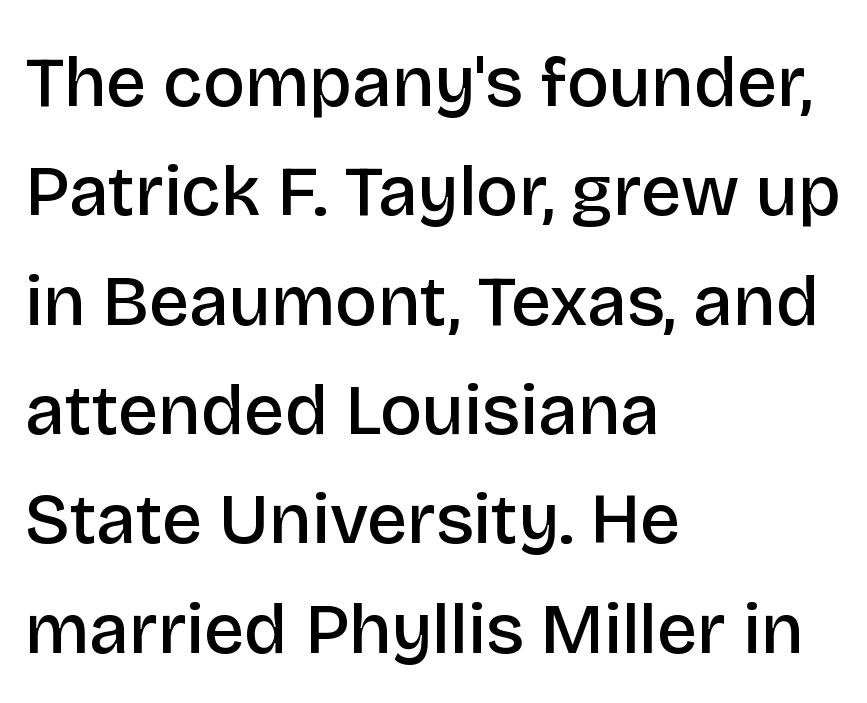
The image shows 71 px semibold sans-serif type, upright; set left-aligned, normal line spacing (1.54x), normal letter spacing, not underlined; low stroke contrast and a large x-height.
